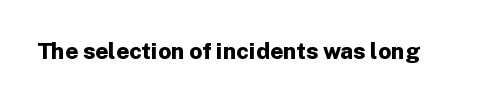
The image shows 23 px bold type, upright; set normal letter spacing, not underlined.
